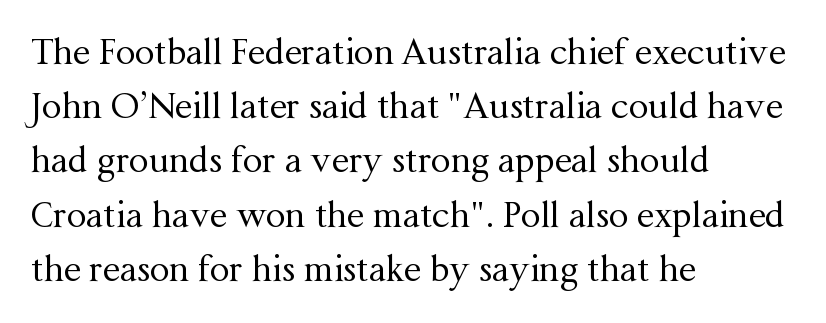
Q: Is the text bold? A: No.
Q: Is the text italic (slanted)? A: No, it is upright.
Q: Is the typeface a serif or a sans-serif typeface? A: Serif.
Q: Is the text underlined? A: No.
Q: How is the paragraph aligned? A: Left-aligned.
Q: Is the spacing between letters normal or unusually wide? A: Normal.
Q: Is the spacing between lines tight, normal or loose? A: Normal.
Q: Width (condensed, normal, or wide)? A: Normal.
Q: Stroke contrast? A: Medium.
Q: x-height? A: Medium.
Q: Monospaced? A: No.
